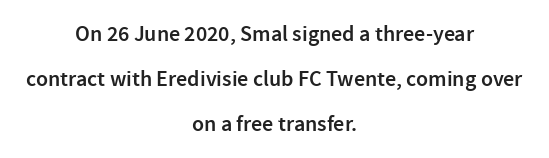
Nope, not italic — everything's standing straight. The setting favours the middle, as headings and verse often do. Typographic density is moderately raised because the face is semibold. Quick note: interline space is abundant. The baseline area is clear.
